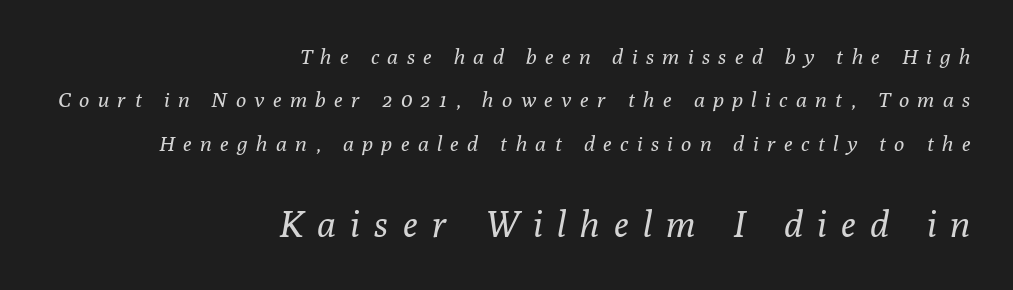
{"serif": "yes", "italic": "yes", "lean": "right", "slant_degrees": 10, "bold": "no", "weight": "regular", "width": "normal", "stroke_contrast": "low", "x_height": "medium", "monospaced": "no", "underline": "no", "align": "right", "line_spacing": "loose", "line_spacing_ratio": 2.07, "letter_spacing": "wide", "letter_spacing_em": 0.41, "larger_block": "second", "size_ratio": 1.71, "glyph_px": 36}
